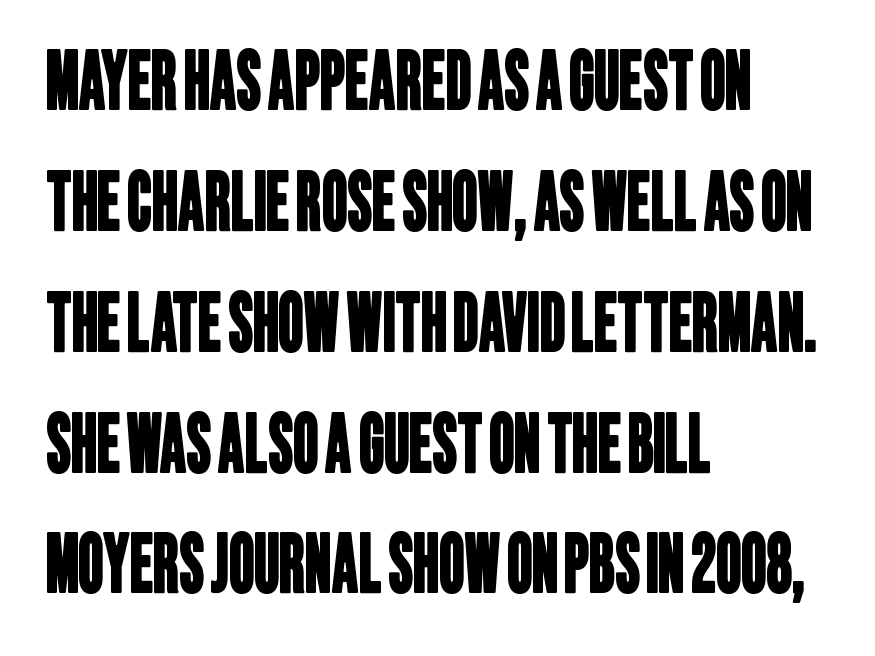
The passage shown is typed in a proportional face where columns would drift. Here the glyphs are tracked normally, forming tight word shapes. To sum up the face: it is a sans, with no serifs. The rag falls on the right side of this text block. Rows of type keep a routine distance in the vertical direction.
